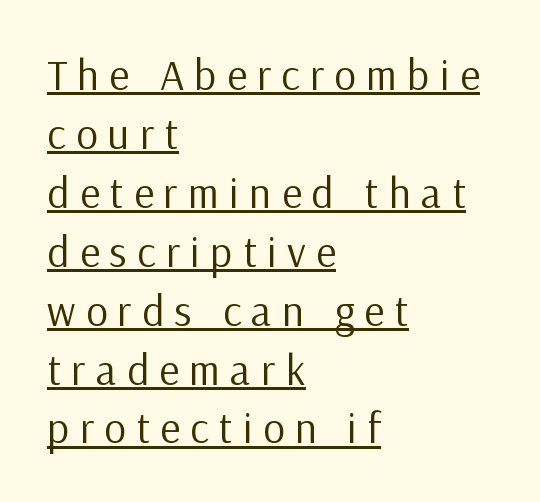
{"serif": "no", "italic": "no", "bold": "no", "weight": "regular", "width": "normal", "stroke_contrast": "low", "x_height": "medium", "monospaced": "no", "underline": "yes", "align": "left", "line_spacing": "normal", "line_spacing_ratio": 1.37, "letter_spacing": "wide", "letter_spacing_em": 0.24, "glyph_px": 43}
